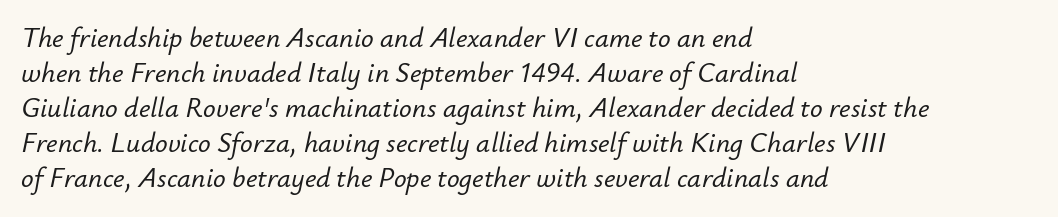
Q: Is the text italic (slanted)? A: Yes, it leans right by about 12 degrees.
Q: Is the text underlined? A: No.
Q: How is the paragraph aligned? A: Left-aligned.
Q: Is the spacing between letters normal or unusually wide? A: Normal.
Q: Is the spacing between lines tight, normal or loose? A: Normal.
Q: Width (condensed, normal, or wide)? A: Normal.
Q: Stroke contrast? A: Low.
Q: x-height? A: Small.
Q: Monospaced? A: No.
